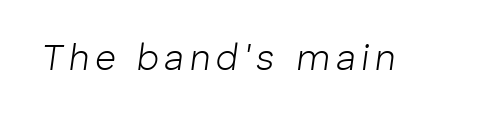
Q: Is the text bold? A: No.
Q: Is the text italic (slanted)? A: Yes, it leans right by about 8 degrees.
Q: Is the text underlined? A: No.
Q: Width (condensed, normal, or wide)? A: Normal.
Q: Stroke contrast? A: Low.
Q: x-height? A: Medium.
Q: Monospaced? A: No.
